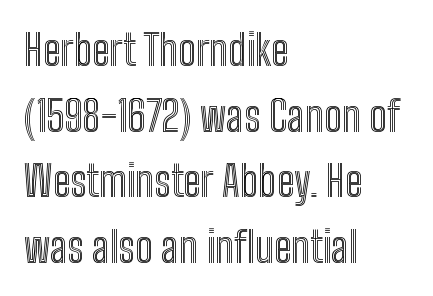
Q: Is the text italic (slanted)? A: No, it is upright.
Q: Is the text underlined? A: No.
Q: How is the paragraph aligned? A: Left-aligned.
Q: Is the spacing between letters normal or unusually wide? A: Normal.
Q: Is the spacing between lines tight, normal or loose? A: Normal.
Q: Width (condensed, normal, or wide)? A: Condensed.
Q: x-height? A: Medium.
Q: Monospaced? A: No.
